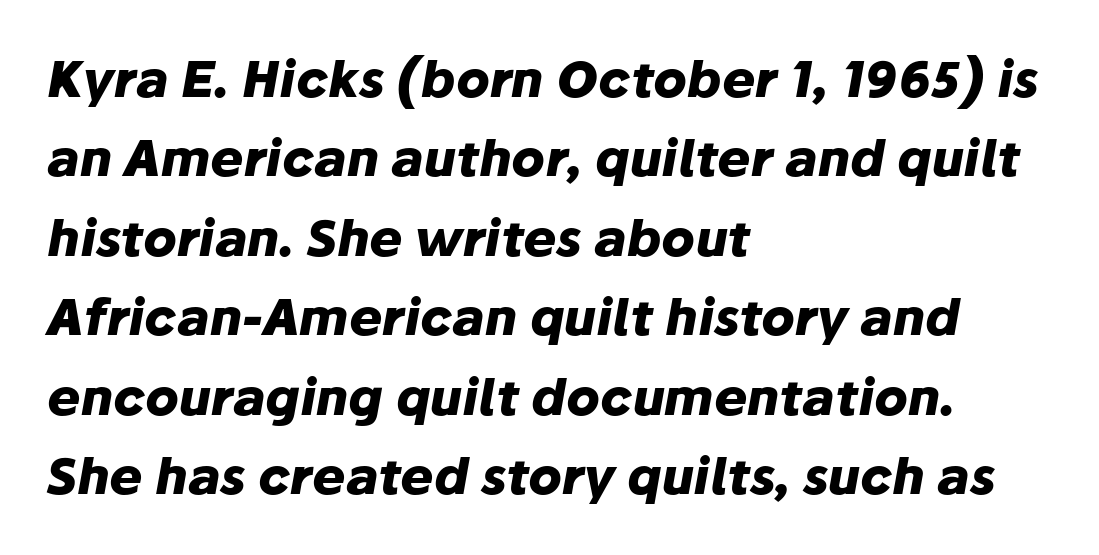
Q: Is the text bold? A: Yes.
Q: Is the text italic (slanted)? A: Yes, it leans right by about 10 degrees.
Q: Is the text underlined? A: No.
Q: How is the paragraph aligned? A: Left-aligned.
Q: Is the spacing between letters normal or unusually wide? A: Normal.
Q: Is the spacing between lines tight, normal or loose? A: Normal.
Q: Width (condensed, normal, or wide)? A: Normal.
Q: Stroke contrast? A: Low.
Q: x-height? A: Medium.
Q: Monospaced? A: No.
